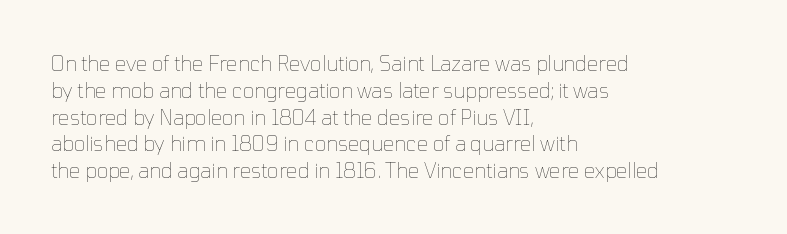
The image shows 20 px text type, upright; set left-aligned, normal line spacing (1.34x), normal letter spacing, not underlined.
